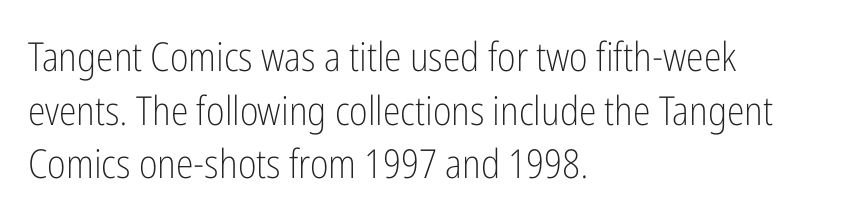
Q: Is the text bold? A: No.
Q: Is the text italic (slanted)? A: No, it is upright.
Q: Is the typeface a serif or a sans-serif typeface? A: Sans-serif.
Q: Is the text underlined? A: No.
Q: How is the paragraph aligned? A: Left-aligned.
Q: Is the spacing between letters normal or unusually wide? A: Normal.
Q: Is the spacing between lines tight, normal or loose? A: Normal.
Q: Width (condensed, normal, or wide)? A: Condensed.
Q: Stroke contrast? A: Low.
Q: x-height? A: Medium.
Q: Monospaced? A: No.
